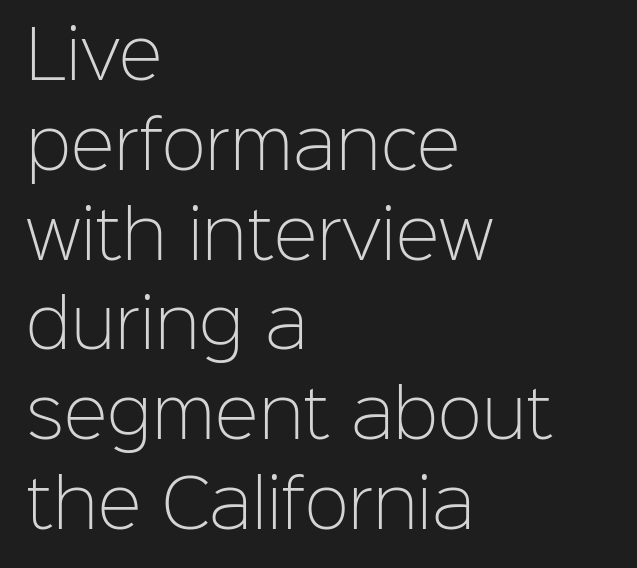
The image shows 66 px light sans-serif type, upright; set left-aligned, normal line spacing (1.36x), normal letter spacing, not underlined; low stroke contrast and a medium x-height.
